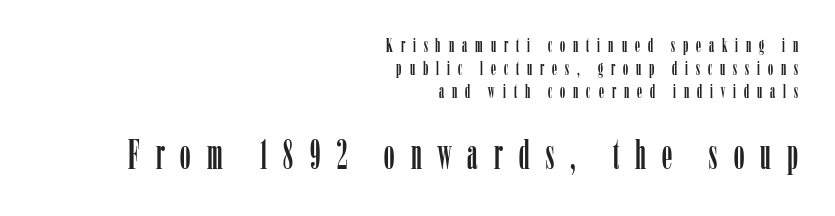
Descender tails drop into unmarked territory. Does the lettering tilt? It doesn't — this is upright. Serifs: yes, visible at the terminals of the letterforms. Look at the glyph heights: the lower group is clearly the bigger setting.
